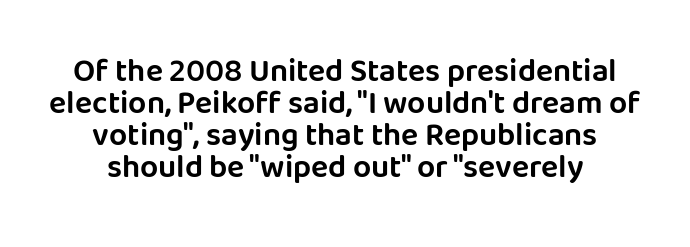
The image shows 32 px sans-serif type, upright; set centered, tight line spacing (1.0x), normal letter spacing, not underlined; low stroke contrast and a large x-height.
